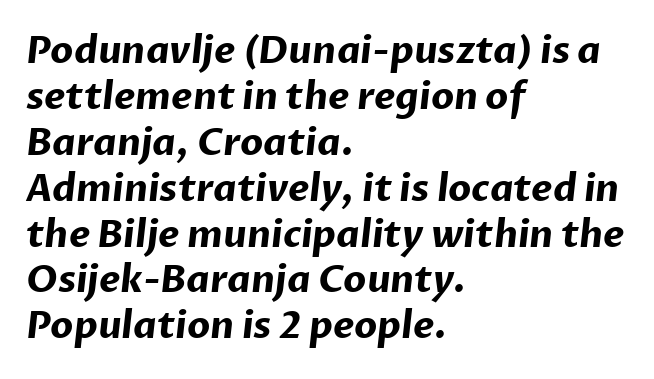
{"serif": "no", "bold": "yes", "weight": "bold", "width": "normal", "stroke_contrast": "low", "x_height": "medium", "monospaced": "no", "underline": "no", "align": "left", "line_spacing_ratio": 1.24, "letter_spacing": "normal", "letter_spacing_em": 0.0, "glyph_px": 37}
